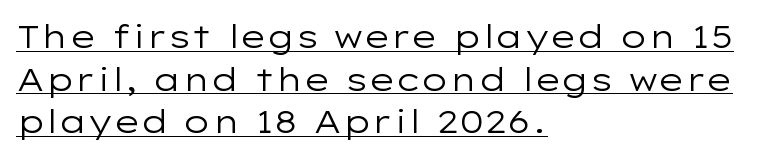
{"serif": "no", "italic": "no", "bold": "no", "weight": "regular", "width": "wide", "stroke_contrast": "low", "x_height": "medium", "monospaced": "no", "underline": "yes", "align": "left", "line_spacing": "normal", "line_spacing_ratio": 1.33, "letter_spacing": "normal", "letter_spacing_em": 0.0, "glyph_px": 32}
